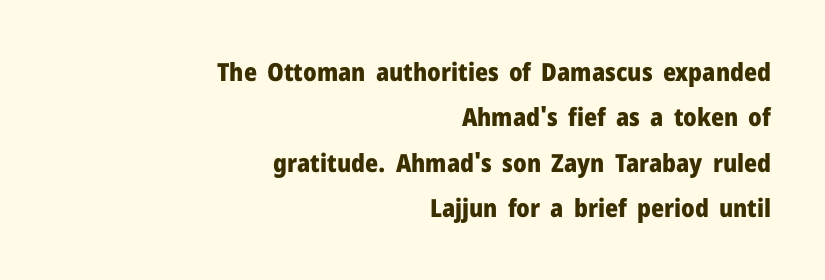
Q: Is the text bold? A: Yes.
Q: Is the text italic (slanted)? A: No, it is upright.
Q: Is the text underlined? A: No.
Q: How is the paragraph aligned? A: Right-aligned.
Q: Is the spacing between letters normal or unusually wide? A: Normal.
